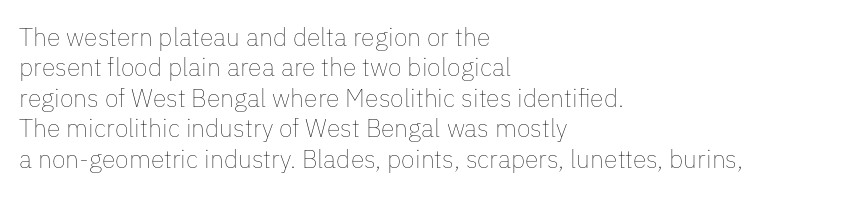
Q: Is the text bold? A: No.
Q: Is the text italic (slanted)? A: No, it is upright.
Q: Is the text underlined? A: No.
Q: How is the paragraph aligned? A: Left-aligned.
Q: Is the spacing between letters normal or unusually wide? A: Normal.
